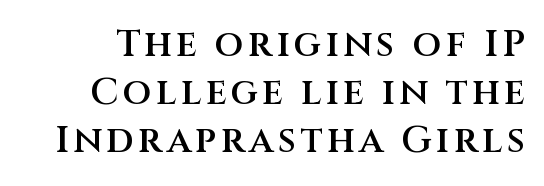
Q: Is the text bold? A: Semi-bold.
Q: Is the text italic (slanted)? A: No, it is upright.
Q: Is the typeface a serif or a sans-serif typeface? A: Sans-serif.
Q: Is the text underlined? A: No.
Q: Is the spacing between lines tight, normal or loose? A: Normal.
Q: Width (condensed, normal, or wide)? A: Normal.
Q: Stroke contrast? A: Medium.
Q: x-height? A: Large.
Q: Monospaced? A: No.
